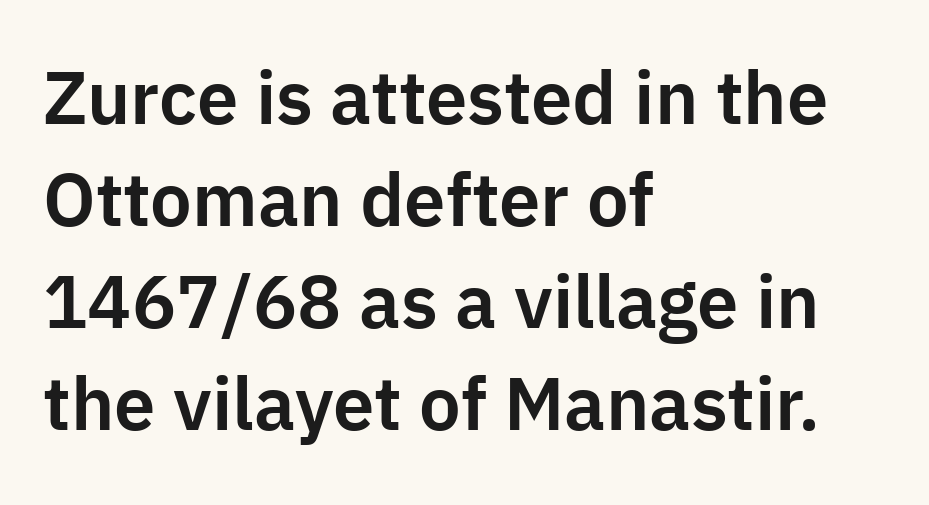
Just letters on the line, the space beneath them empty. Tracking here is standard; glyphs follow each other at the usual distance. To sum up the face: it is a sans, with no serifs. Tall strokes in this sample are plumb rather than angled. Is there much room between lines? A standard amount, neither cramped nor airy.
